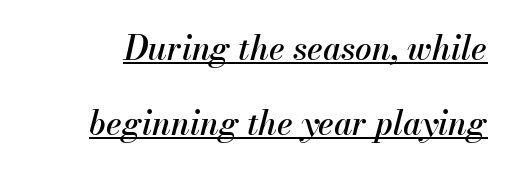
{"italic": "yes", "lean": "right", "slant_degrees": 13, "width": "normal", "stroke_contrast": "medium", "x_height": "small", "monospaced": "no", "underline": "yes", "line_spacing": "loose", "line_spacing_ratio": 2.27, "letter_spacing": "normal", "letter_spacing_em": 0.0, "glyph_px": 33}
